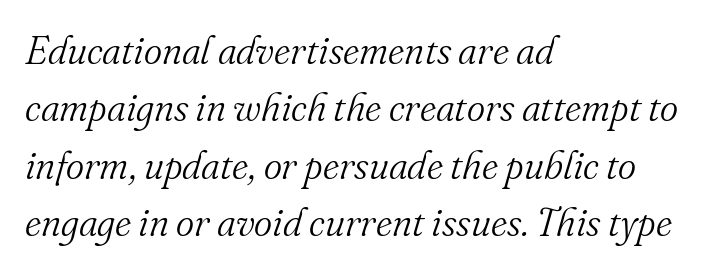
Q: Is the text bold? A: No.
Q: Is the text italic (slanted)? A: Yes, it leans right by about 16 degrees.
Q: Is the typeface a serif or a sans-serif typeface? A: Serif.
Q: Is the text underlined? A: No.
Q: How is the paragraph aligned? A: Left-aligned.
Q: Is the spacing between letters normal or unusually wide? A: Normal.
Q: Is the spacing between lines tight, normal or loose? A: Normal.
Q: Width (condensed, normal, or wide)? A: Normal.
Q: Stroke contrast? A: Medium.
Q: x-height? A: Small.
Q: Monospaced? A: No.
